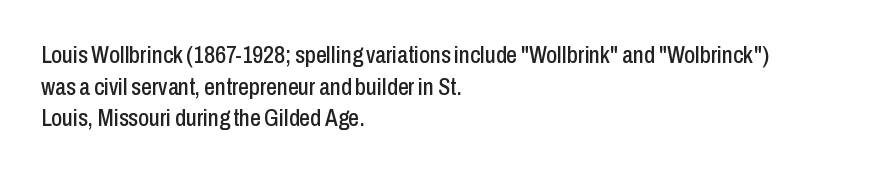
Q: Is the text italic (slanted)? A: No, it is upright.
Q: Is the text underlined? A: No.
Q: How is the paragraph aligned? A: Left-aligned.
Q: Is the spacing between letters normal or unusually wide? A: Normal.
Q: Is the spacing between lines tight, normal or loose? A: Normal.
